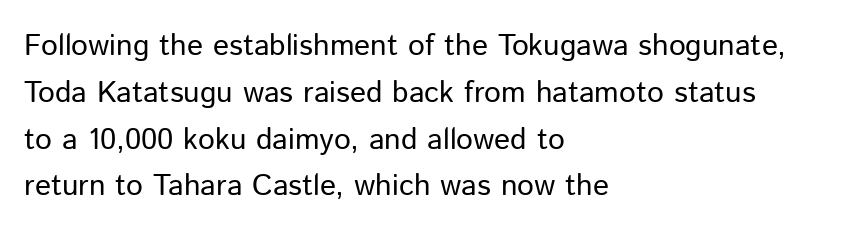
The image shows 30 px regular-weight sans-serif type, upright; set left-aligned, normal line spacing (1.56x), normal letter spacing, not underlined; low stroke contrast and a medium x-height.
